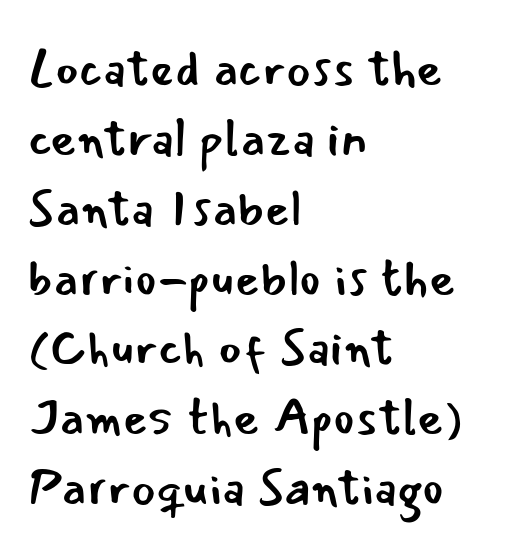
A bare baseline throughout the passage. Rendered with straight, roman letterforms. This is not heavy type; no bold has been used. Tracking here is standard; glyphs follow each other at the usual distance.
